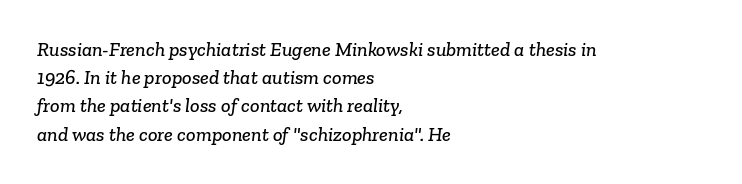
Unmarked baselines from the first word to the last. Words appear dense and cohesive because spacing is normal. Regarding leading, the lines here are spaced in the standard way. Each line starts at the same left margin while the right side varies.
